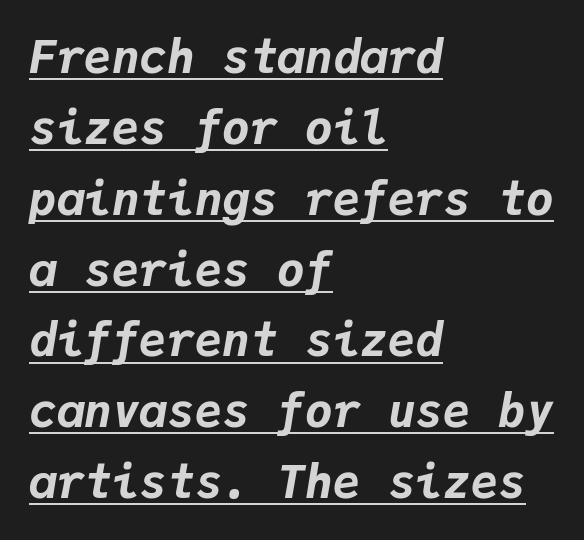
The image shows 46 px bold type, italic (leaning right), monospaced; set left-aligned, normal line spacing (1.54x), normal letter spacing, underlined; low stroke contrast and a medium x-height.
